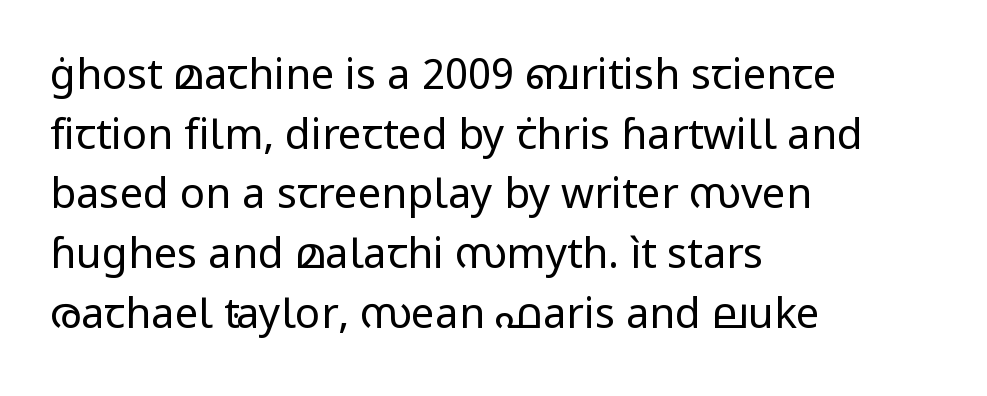
The image shows 42 px regular-weight sans-serif type, upright; set left-aligned, normal line spacing (1.42x), normal letter spacing, not underlined; low stroke contrast and a medium x-height.
